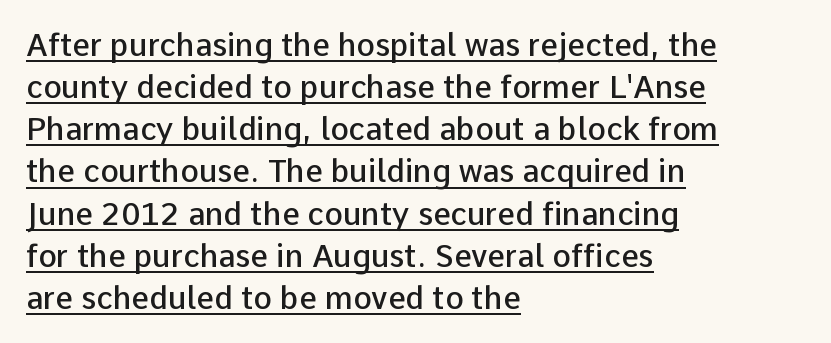
{"serif": "no", "italic": "no", "bold": "semi", "weight": "semibold", "width": "normal", "stroke_contrast": "low", "x_height": "medium", "monospaced": "no", "underline": "yes", "align": "left", "line_spacing": "normal", "line_spacing_ratio": 1.36, "letter_spacing": "normal", "letter_spacing_em": 0.0, "glyph_px": 31}
